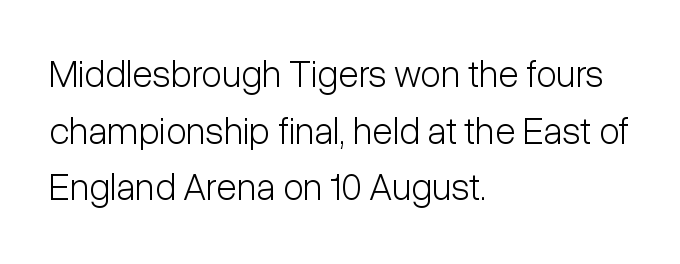
Each row of text sits above clean, open space. It's the straight-up-and-down kind of type. Does the copy run flush right? No — it runs flush left. A sans-serif font was chosen for this passage. On a weight scale, this lands at 450 or below. You could call the tracking neutral — neither tight nor loose.
